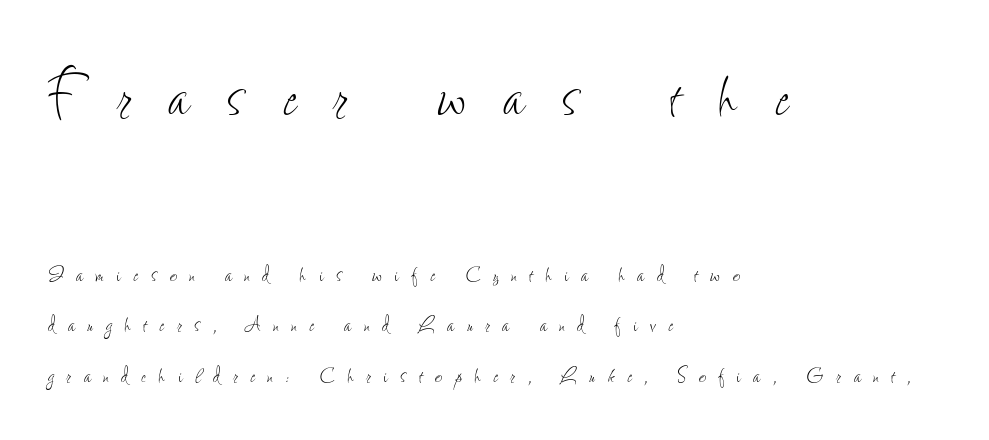
Q: Is the text bold? A: No.
Q: Is the text italic (slanted)? A: Yes.
Q: Is the text underlined? A: No.
Q: How is the paragraph aligned? A: Left-aligned.
Q: Is the spacing between letters normal or unusually wide? A: Unusually wide.
Q: Is the spacing between lines tight, normal or loose? A: Loose.
Q: Which block of text is set in a larger size, the first (top) or the second (bottom)? A: The first (top) one.
Q: Width (condensed, normal, or wide)? A: Condensed.
Q: Stroke contrast? A: Low.
Q: x-height? A: Small.
Q: Monospaced? A: No.
